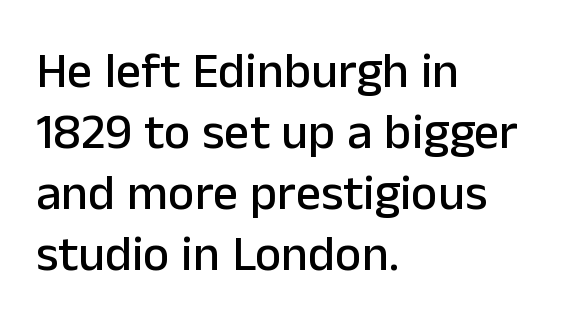
Q: Is the text italic (slanted)? A: No, it is upright.
Q: Is the typeface a serif or a sans-serif typeface? A: Sans-serif.
Q: Is the text underlined? A: No.
Q: How is the paragraph aligned? A: Left-aligned.
Q: Is the spacing between letters normal or unusually wide? A: Normal.
Q: Width (condensed, normal, or wide)? A: Normal.
Q: Stroke contrast? A: Low.
Q: x-height? A: Medium.
Q: Monospaced? A: No.
